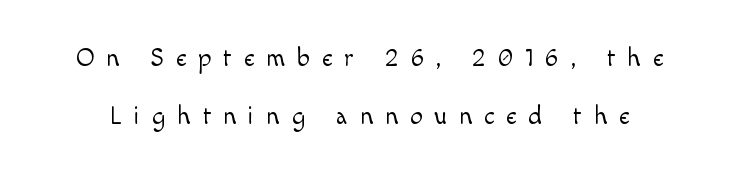
{"italic": "no", "bold": "no", "underline": "no", "line_spacing": "loose", "line_spacing_ratio": 2.34, "letter_spacing": "wide", "letter_spacing_em": 0.48, "glyph_px": 25}
